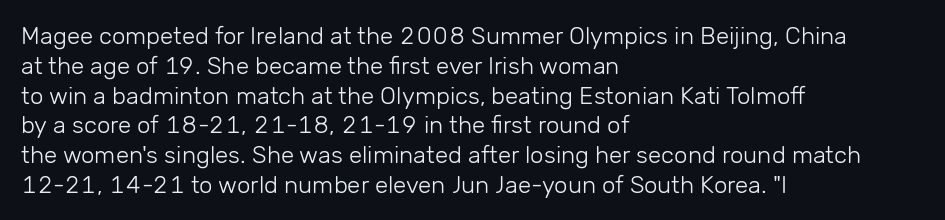
Q: Is the text bold? A: No.
Q: Is the text italic (slanted)? A: No, it is upright.
Q: Is the text underlined? A: No.
Q: How is the paragraph aligned? A: Left-aligned.
Q: Is the spacing between letters normal or unusually wide? A: Normal.
